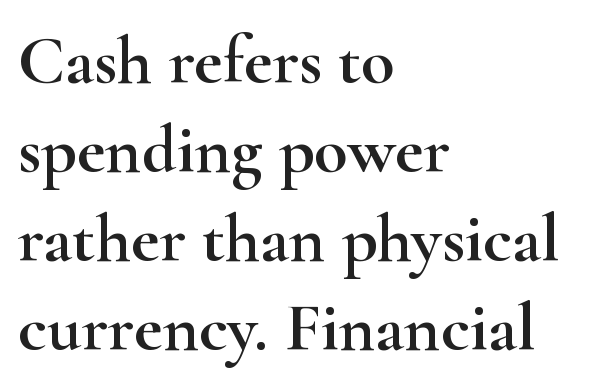
{"serif": "yes", "italic": "no", "width": "wide", "stroke_contrast": "high", "x_height": "small", "monospaced": "no", "underline": "no", "align": "left", "line_spacing": "normal", "line_spacing_ratio": 1.29, "letter_spacing": "normal", "letter_spacing_em": 0.0, "glyph_px": 69}
